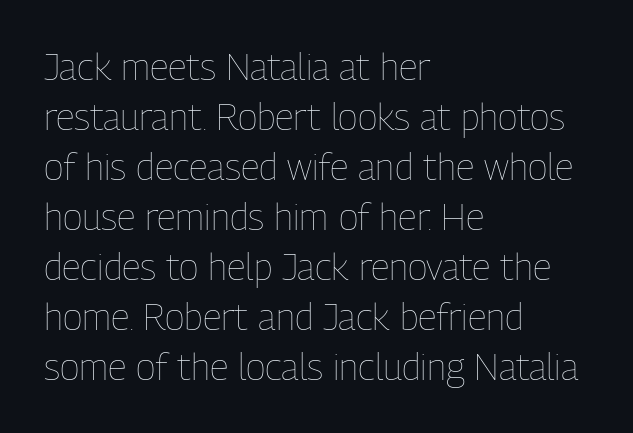
Q: Is the text bold? A: No.
Q: Is the text italic (slanted)? A: No, it is upright.
Q: Is the text underlined? A: No.
Q: How is the paragraph aligned? A: Left-aligned.
Q: Is the spacing between letters normal or unusually wide? A: Normal.
Q: Is the spacing between lines tight, normal or loose? A: Normal.
Q: Width (condensed, normal, or wide)? A: Condensed.
Q: Stroke contrast? A: Low.
Q: x-height? A: Medium.
Q: Monospaced? A: No.
